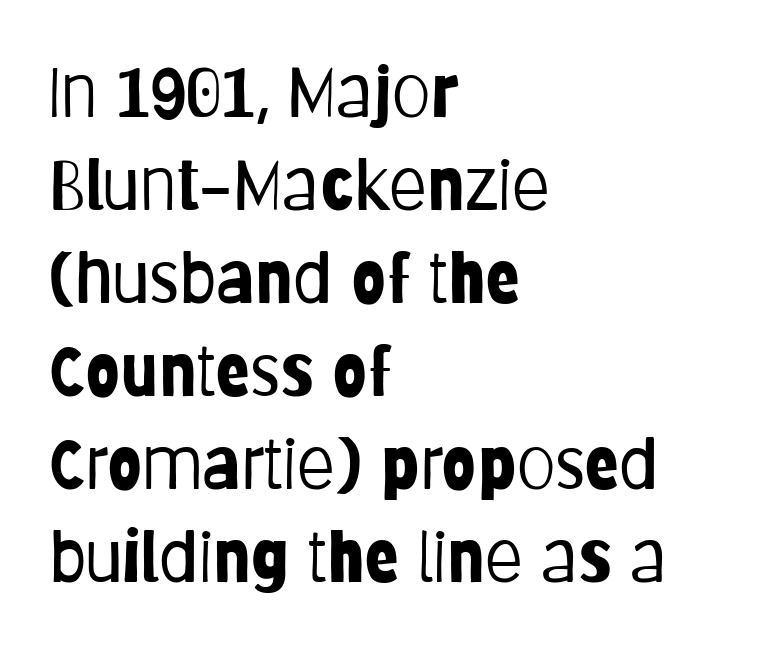
Rows of type keep a routine distance in the vertical direction. This reads as an unemphasized weight, regular at the heaviest. Grotesque or geometric, the face here clearly has no serifs. The setting favours the left margin, as ordinary paragraphs usually do. Rendered with straight, roman letterforms.
